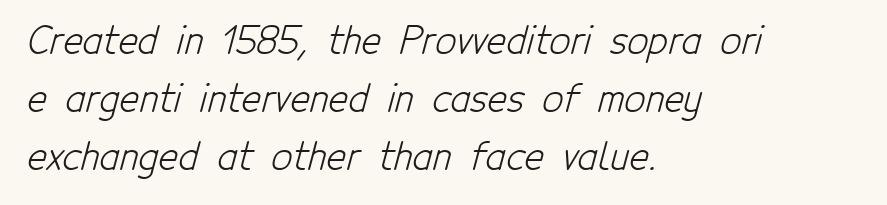
These lines keep a tight, regular rhythm from letter to letter. Heaviness? Minimal to ordinary, like unemphasized prose. The rag falls on the right side of this text block. Examine the stroke ends and you'll find no serifs. Type without underlining.
